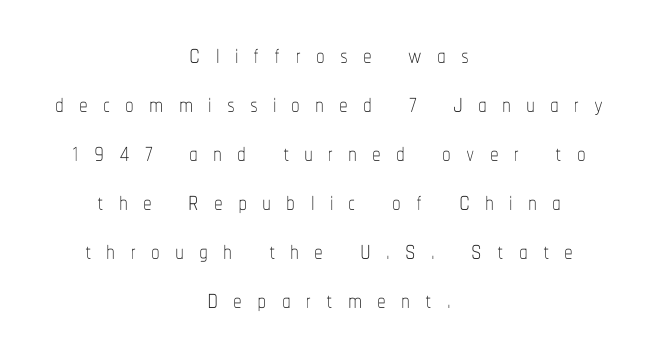
{"italic": "no", "bold": "no", "weight": "thin", "width": "condensed", "stroke_contrast": "low", "x_height": "medium", "monospaced": "no", "underline": "no", "align": "center", "line_spacing": "normal", "line_spacing_ratio": 1.4, "letter_spacing": "wide", "letter_spacing_em": 0.43, "glyph_px": 35}
